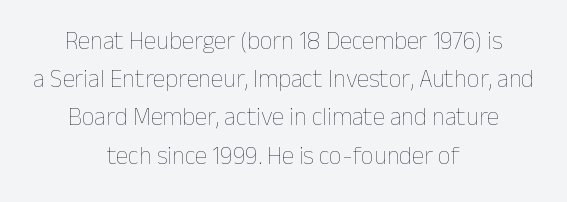
Caption: standard tracking, unaltered. Ascenders rise straight up at ninety degrees. If you measured baseline to baseline, you'd find a middling distance. Horizontally, the lines are justified to the midpoint only. The string is rendered with underlining switched off.
